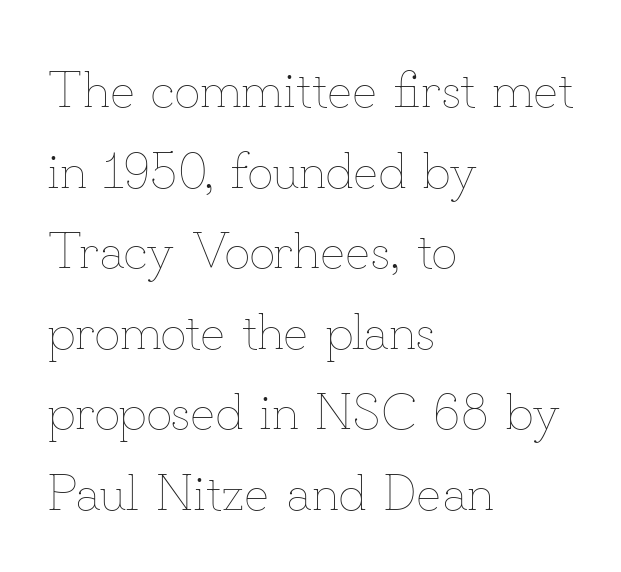
Q: Is the text bold? A: No.
Q: Is the text italic (slanted)? A: No, it is upright.
Q: Is the text underlined? A: No.
Q: How is the paragraph aligned? A: Left-aligned.
Q: Is the spacing between letters normal or unusually wide? A: Normal.
Q: Is the spacing between lines tight, normal or loose? A: Normal.
Q: Width (condensed, normal, or wide)? A: Normal.
Q: Stroke contrast? A: Low.
Q: x-height? A: Small.
Q: Monospaced? A: No.
